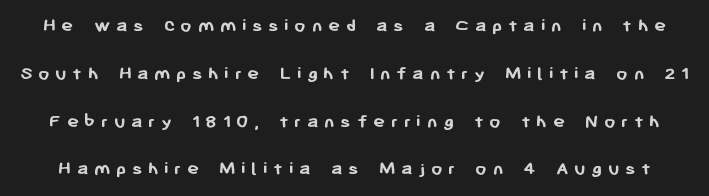
The image shows 20 px bold type, upright; set loose line spacing (2.39x), unusually wide letter spacing (+0.28 em), not underlined.
